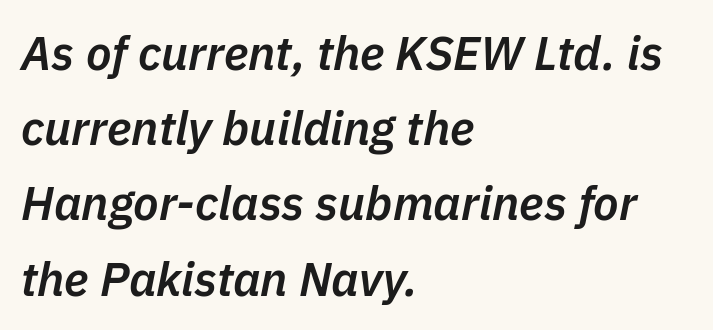
{"italic": "yes", "lean": "right", "slant_degrees": 11, "bold": "semi", "weight": "semibold", "width": "normal", "stroke_contrast": "low", "x_height": "medium", "monospaced": "no", "underline": "no", "align": "left", "line_spacing": "normal", "line_spacing_ratio": 1.6, "letter_spacing": "normal", "letter_spacing_em": 0.0, "glyph_px": 47}
